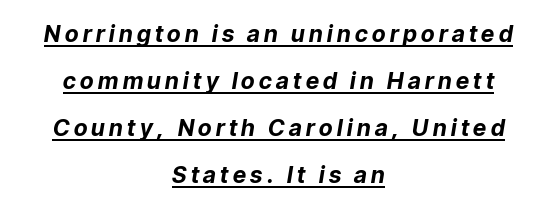
Q: Is the text bold? A: Yes.
Q: Is the text italic (slanted)? A: Yes, it leans right by about 9 degrees.
Q: Is the text underlined? A: Yes.
Q: How is the paragraph aligned? A: Centered.
Q: Is the spacing between lines tight, normal or loose? A: Loose.
